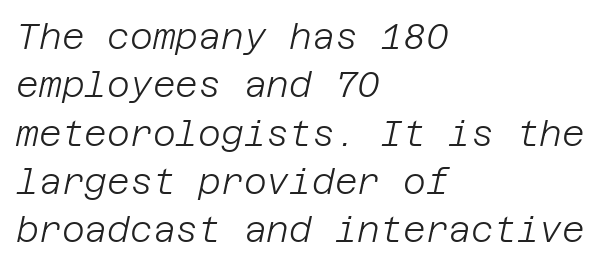
{"italic": "yes", "lean": "right", "slant_degrees": 12, "bold": "no", "weight": "light", "width": "normal", "stroke_contrast": "low", "x_height": "large", "underline": "no", "align": "left", "line_spacing": "normal", "line_spacing_ratio": 1.38, "letter_spacing": "normal", "letter_spacing_em": 0.0, "glyph_px": 35}
